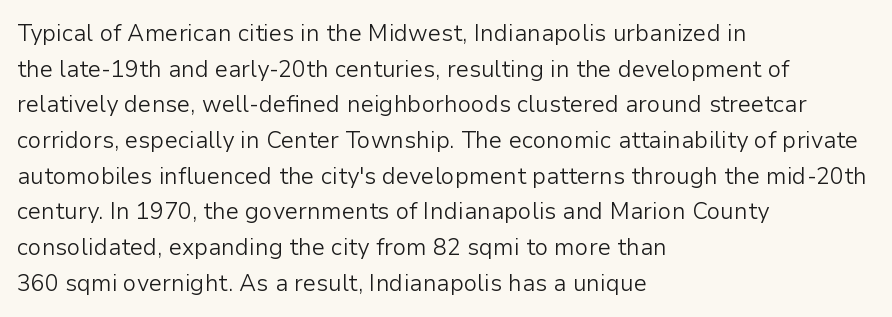
Q: Is the text bold? A: No.
Q: Is the text italic (slanted)? A: No, it is upright.
Q: Is the text underlined? A: No.
Q: How is the paragraph aligned? A: Left-aligned.
Q: Is the spacing between letters normal or unusually wide? A: Normal.
Q: Is the spacing between lines tight, normal or loose? A: Normal.
